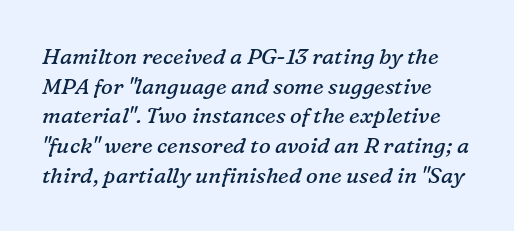
Q: Is the text bold? A: No.
Q: Is the text italic (slanted)? A: Yes, it leans right by about 16 degrees.
Q: Is the text underlined? A: No.
Q: Is the spacing between letters normal or unusually wide? A: Normal.
Q: Is the spacing between lines tight, normal or loose? A: Normal.
